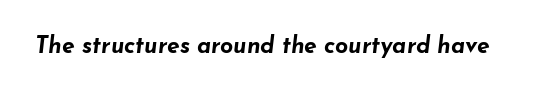
The image shows 23 px bold type, italic (leaning right); set normal letter spacing, not underlined.
